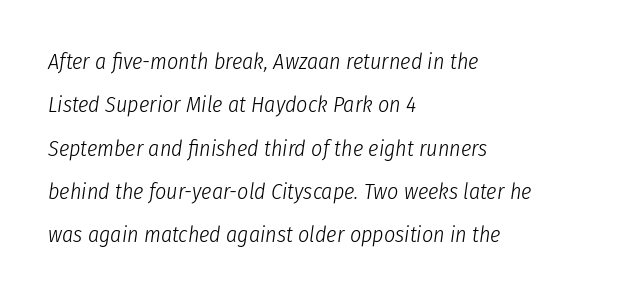
The image shows 22 px text type, italic (leaning right); set left-aligned, loose line spacing (1.97x), normal letter spacing, not underlined.
